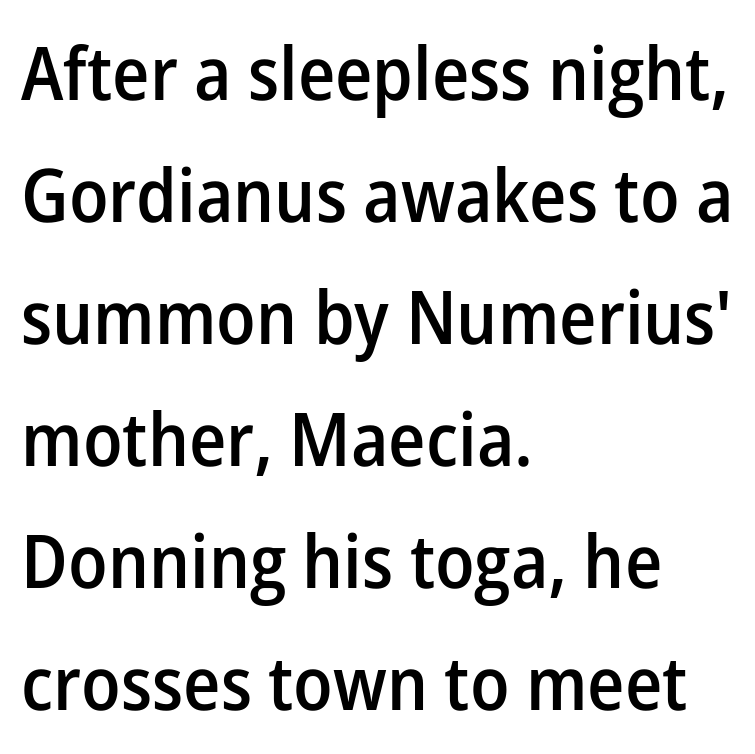
{"serif": "no", "italic": "no", "bold": "semi", "weight": "semibold", "width": "normal", "stroke_contrast": "low", "x_height": "medium", "monospaced": "no", "underline": "no", "align": "left", "line_spacing": "normal", "line_spacing_ratio": 1.65, "letter_spacing": "normal", "letter_spacing_em": 0.0, "glyph_px": 74}
